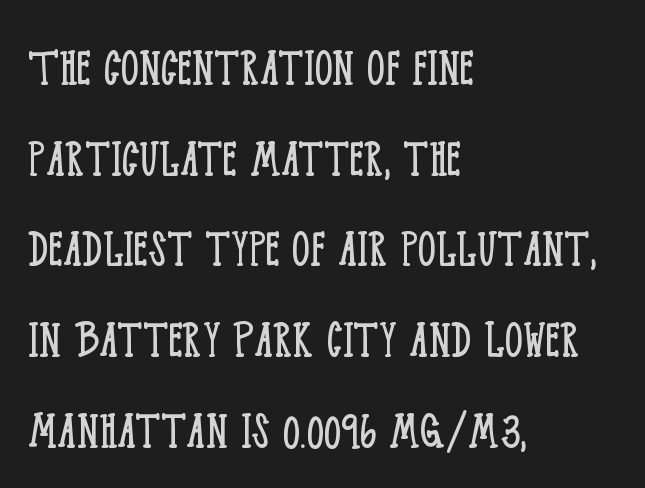
Style check: upright. Words appear dense and cohesive because spacing is normal. Where is the straight margin? On the left. Is this a fixed-width face? No — the glyphs have proportional, varying widths. Honestly, the row spacing looks completely unremarkable. Stroke terminals: seriffed.
